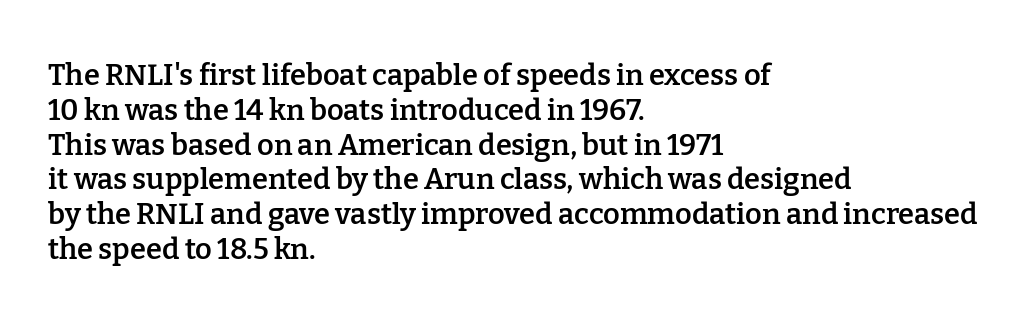
In CSS terms this would be text-align: left. Only glyphs here, with clear space below each row. Examine the stroke ends and you'll spot serifs. Weight: semibold (demi).
